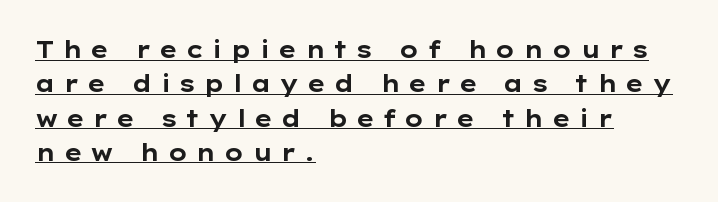
How would I describe the line gaps? Plain and ordinary. Teacher's note: observe the even left margin — that is flush-left alignment. Compared with undecorated copy, this sample adds a rule below the words. The type sits square on the baseline with zero lean. The horizontal fit of the characters is loose and conspicuously gappy. Look at the stroke-to-counter ratio: heavy, a bold.
